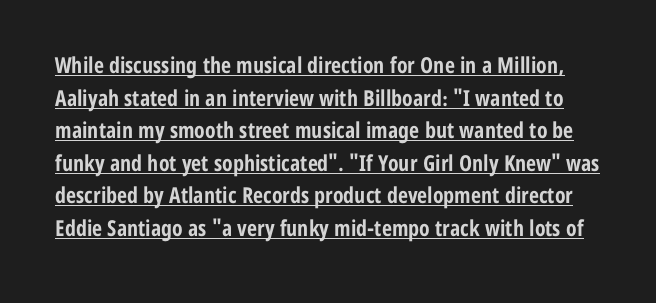
Q: Is the text bold? A: Yes.
Q: Is the text italic (slanted)? A: No, it is upright.
Q: Is the text underlined? A: Yes.
Q: Is the spacing between letters normal or unusually wide? A: Normal.
Q: Is the spacing between lines tight, normal or loose? A: Normal.
